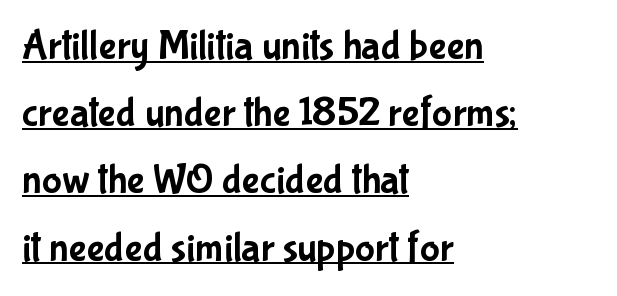
The image shows 42 px condensed sans-serif type, upright; set left-aligned, normal line spacing (1.6x), normal letter spacing, underlined; low stroke contrast and a medium x-height.
